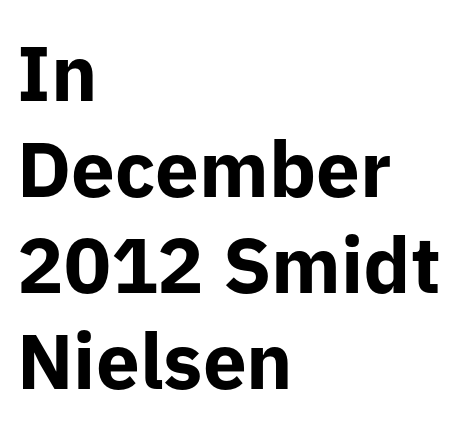
Look at the tracking — it's just the regular setting, nothing added. The lines in this sample share a left origin and differ only in where they stop. Bold? Absolutely — the strokes are thick and heavy. Is this a fixed-width face? No — the glyphs have proportional, varying widths. This rendering features lettering with no underline. Every stem runs plumb, perpendicular to the baseline.
